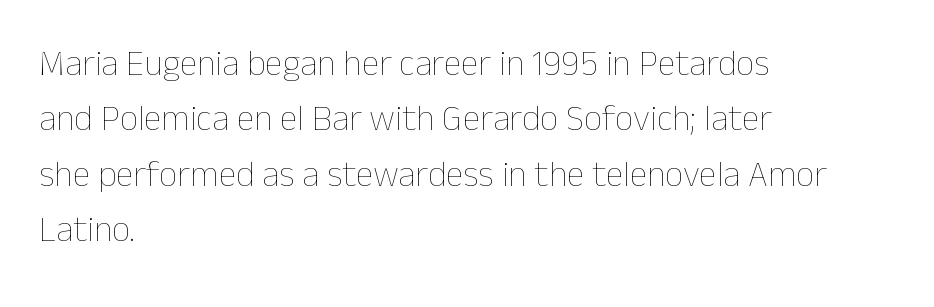
{"italic": "no", "bold": "no", "weight": "thin", "width": "normal", "stroke_contrast": "low", "x_height": "medium", "monospaced": "no", "underline": "no", "align": "left", "line_spacing": "normal", "line_spacing_ratio": 1.54, "letter_spacing": "normal", "letter_spacing_em": 0.0, "glyph_px": 36}
